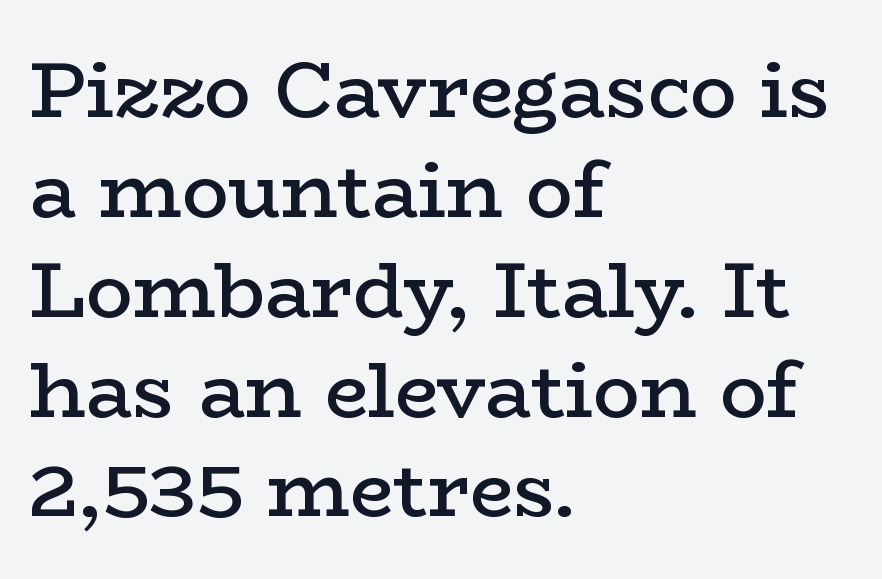
All the whitespace from short lines collects on the right. The rendering uses a semibold face; strokes are thickened but not to full bold. Varying glyph widths throughout — classic text-font behaviour. Look at the tracking — it's just the regular setting, nothing added.
